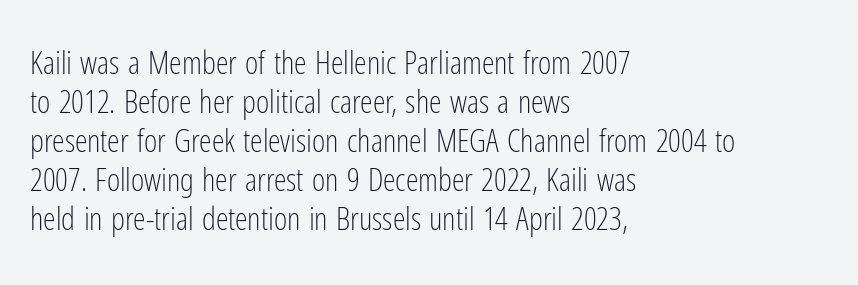
A sans-serif font was chosen for this passage. These lines are set flush left with a ragged right edge. Tall strokes in this sample are plumb rather than angled. Default kerning and tracking; the words read as compact shapes. Proportional: the letters do not fall into vertical columns.
